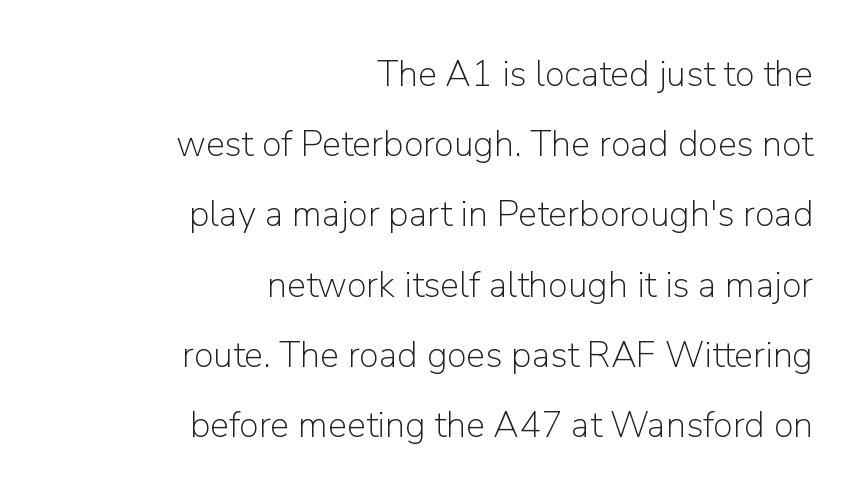
{"serif": "no", "italic": "no", "bold": "no", "weight": "light", "width": "normal", "stroke_contrast": "low", "x_height": "medium", "monospaced": "no", "underline": "no", "align": "right", "line_spacing": "loose", "line_spacing_ratio": 1.95, "letter_spacing": "normal", "letter_spacing_em": 0.0, "glyph_px": 36}
